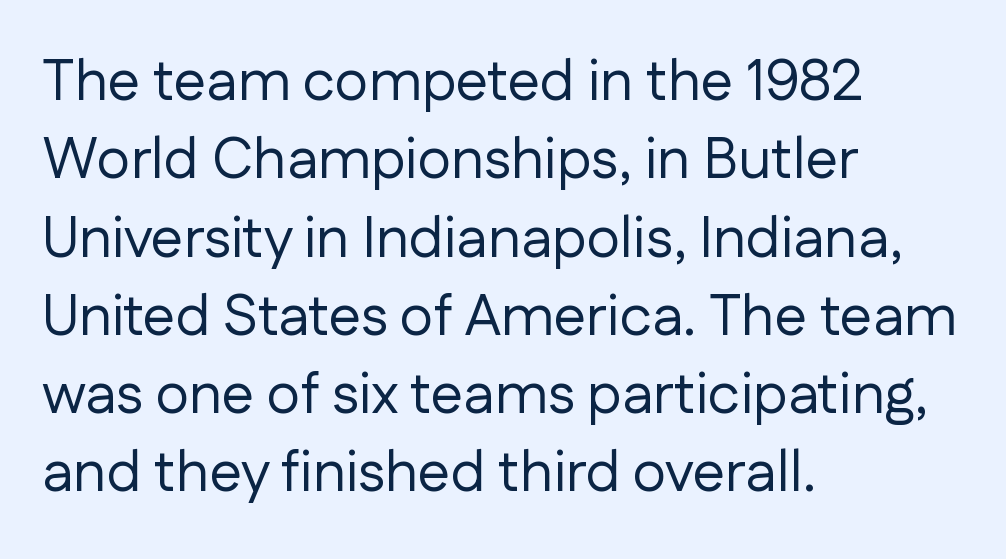
{"serif": "no", "italic": "no", "bold": "no", "weight": "regular", "width": "normal", "stroke_contrast": "low", "x_height": "medium", "monospaced": "no", "underline": "no", "align": "left", "line_spacing": "normal", "line_spacing_ratio": 1.35, "letter_spacing": "normal", "letter_spacing_em": 0.0, "glyph_px": 58}
